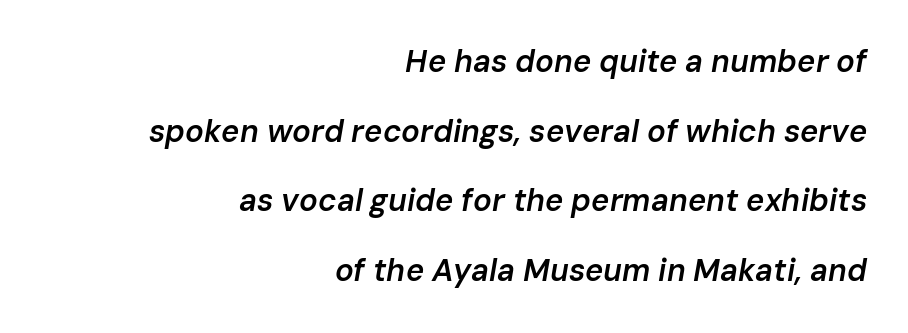
Nothing unusual about the tracking: characters are spaced as the font intends. The font's italic variant was chosen for this text. A flush-right, rag-left setting is used for this passage. A clean baseline with only descenders dipping below it. Vertical spacing — loose. Here the designer chose a conventional face with non-uniform glyph widths.
